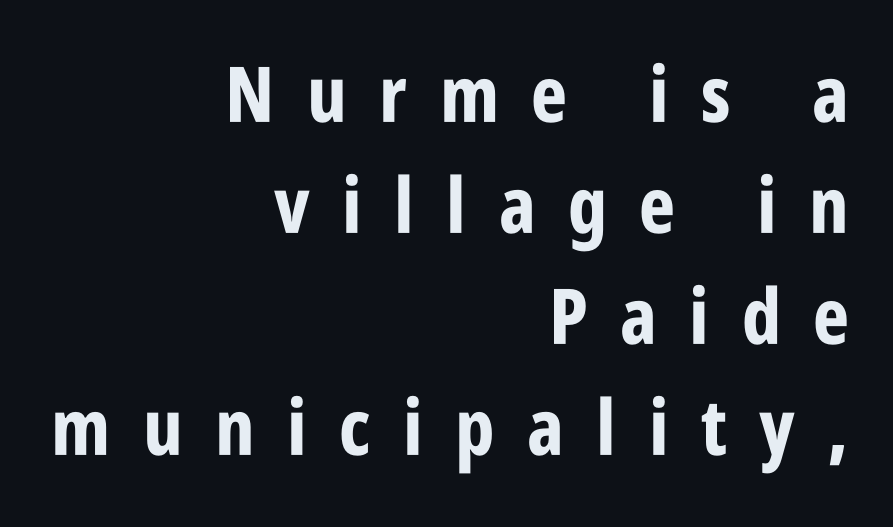
The image shows 77 px bold, condensed sans-serif type, upright; set right-aligned, normal line spacing (1.44x), unusually wide letter spacing (+0.42 em), not underlined; low stroke contrast and a large x-height.
